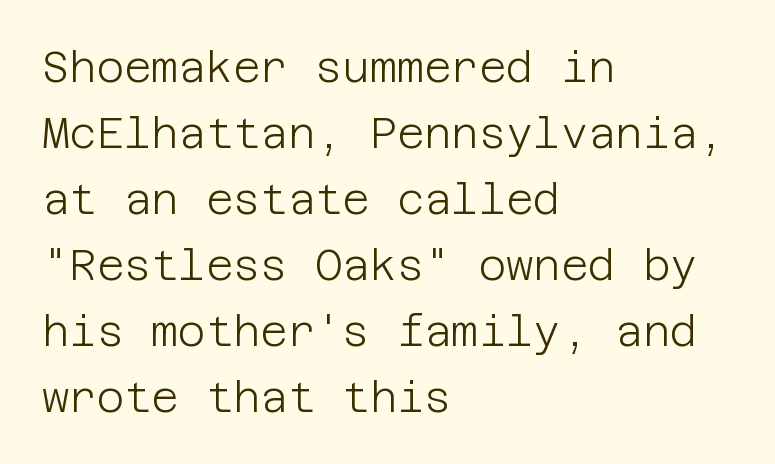
Q: Is the text bold? A: No.
Q: Is the text italic (slanted)? A: No, it is upright.
Q: Is the typeface a serif or a sans-serif typeface? A: Sans-serif.
Q: Is the text underlined? A: No.
Q: How is the paragraph aligned? A: Left-aligned.
Q: Is the spacing between letters normal or unusually wide? A: Normal.
Q: Is the spacing between lines tight, normal or loose? A: Normal.
Q: Width (condensed, normal, or wide)? A: Normal.
Q: Stroke contrast? A: Low.
Q: x-height? A: Large.
